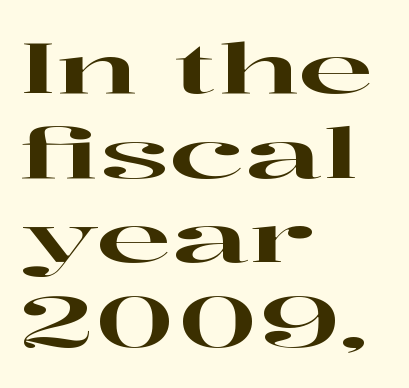
{"serif": "yes", "italic": "no", "width": "wide", "stroke_contrast": "high", "x_height": "medium", "monospaced": "no", "underline": "no", "align": "left", "line_spacing_ratio": 1.21, "letter_spacing": "normal", "letter_spacing_em": 0.0, "glyph_px": 70}
